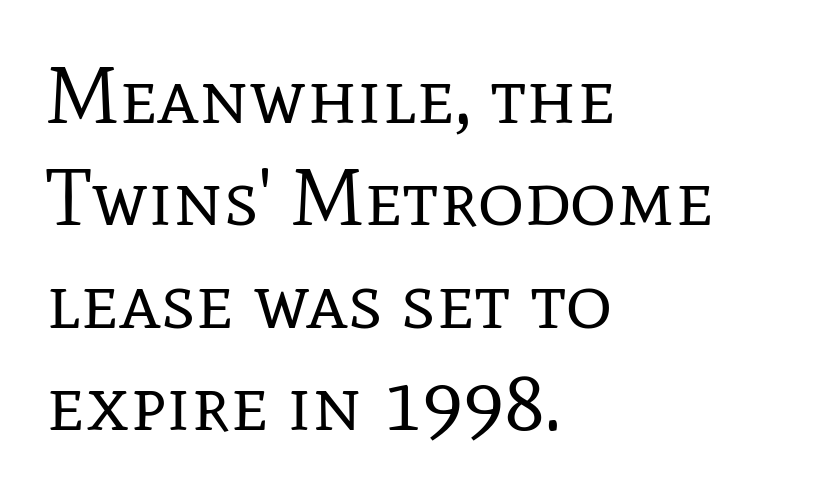
Q: Is the text bold? A: No.
Q: Is the text italic (slanted)? A: No, it is upright.
Q: Is the typeface a serif or a sans-serif typeface? A: Serif.
Q: Is the text underlined? A: No.
Q: How is the paragraph aligned? A: Left-aligned.
Q: Is the spacing between letters normal or unusually wide? A: Normal.
Q: Is the spacing between lines tight, normal or loose? A: Normal.
Q: Width (condensed, normal, or wide)? A: Normal.
Q: Stroke contrast? A: Low.
Q: x-height? A: Medium.
Q: Monospaced? A: No.
